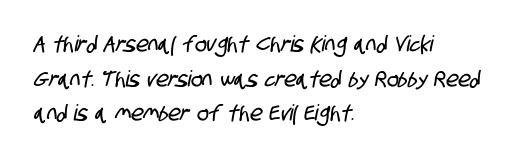
{"underline": "no", "align": "left", "line_spacing": "normal", "line_spacing_ratio": 1.57, "letter_spacing": "normal", "letter_spacing_em": 0.0, "glyph_px": 22}
